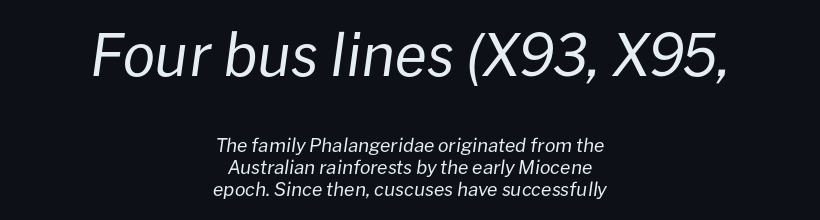
Compared with ordinary roman type, these characters are visibly tilted. A typesetter would call this proportional, since set widths differ per character. The horizontal fit of the characters is conventional and even. Only glyphs here, with clear space below each row.
